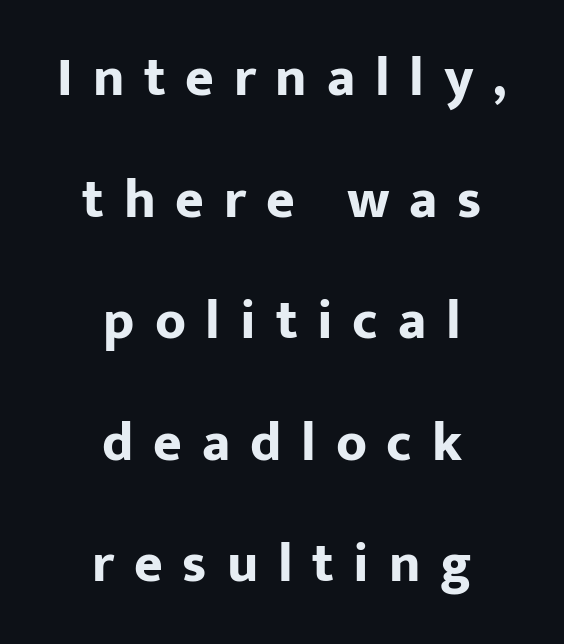
{"serif": "no", "italic": "no", "bold": "yes", "weight": "bold", "width": "normal", "stroke_contrast": "low", "x_height": "medium", "monospaced": "no", "underline": "no", "align": "center", "line_spacing": "loose", "line_spacing_ratio": 2.21, "letter_spacing": "wide", "letter_spacing_em": 0.36, "glyph_px": 55}
